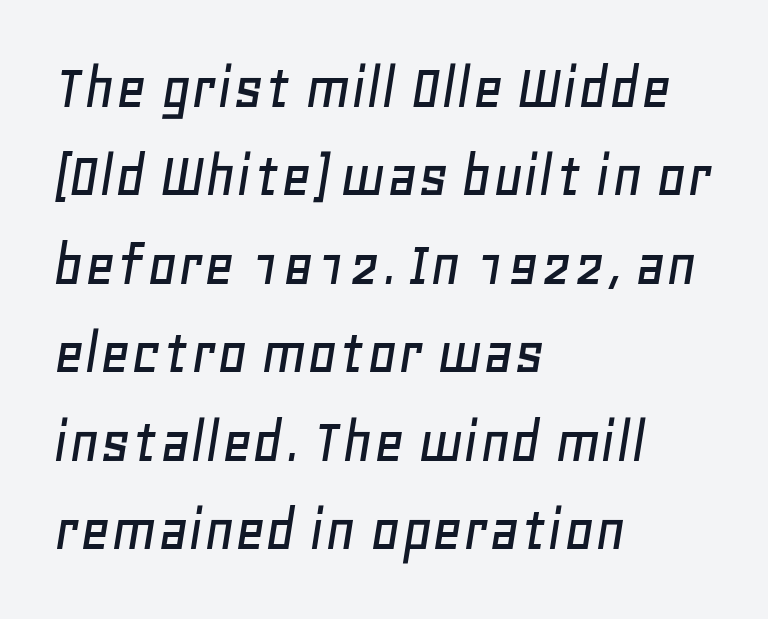
{"italic": "yes", "lean": "right", "slant_degrees": 11, "width": "normal", "stroke_contrast": "low", "x_height": "large", "monospaced": "no", "underline": "no", "align": "left", "line_spacing": "normal", "line_spacing_ratio": 1.34, "letter_spacing": "normal", "letter_spacing_em": 0.0, "glyph_px": 66}
